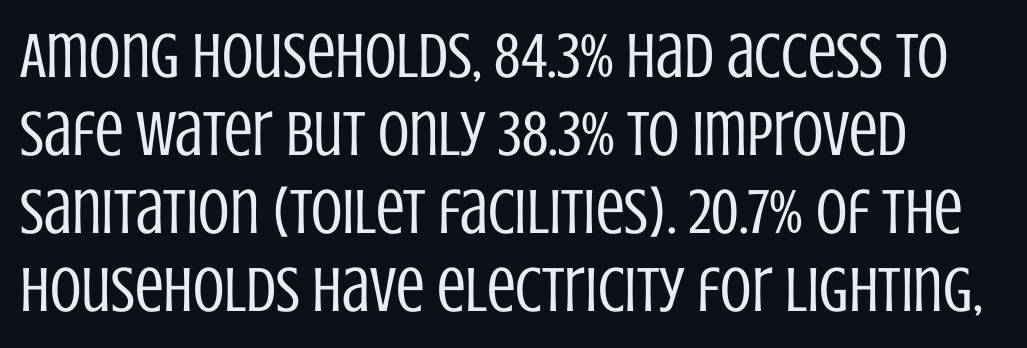
Q: Is the text bold? A: No.
Q: Is the text italic (slanted)? A: No, it is upright.
Q: Is the typeface a serif or a sans-serif typeface? A: Sans-serif.
Q: Is the text underlined? A: No.
Q: How is the paragraph aligned? A: Left-aligned.
Q: Is the spacing between letters normal or unusually wide? A: Normal.
Q: Width (condensed, normal, or wide)? A: Condensed.
Q: Stroke contrast? A: Low.
Q: x-height? A: Large.
Q: Monospaced? A: No.
